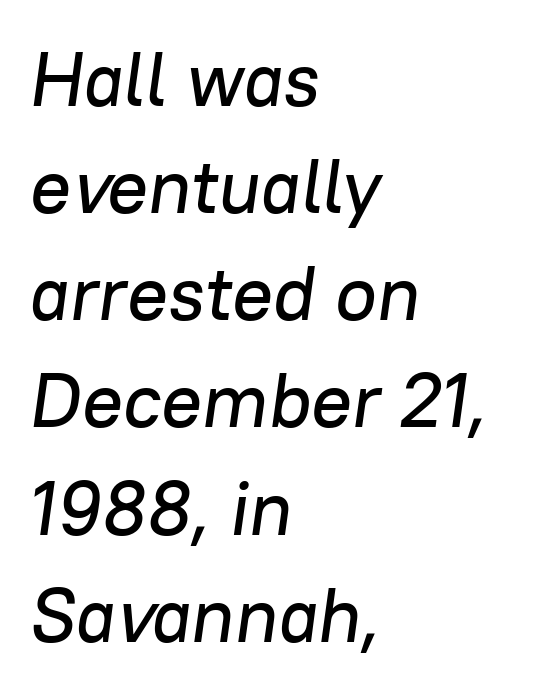
Q: Is the text italic (slanted)? A: Yes, it leans right by about 8 degrees.
Q: Is the text underlined? A: No.
Q: How is the paragraph aligned? A: Left-aligned.
Q: Is the spacing between letters normal or unusually wide? A: Normal.
Q: Is the spacing between lines tight, normal or loose? A: Normal.
Q: Width (condensed, normal, or wide)? A: Normal.
Q: Stroke contrast? A: Low.
Q: x-height? A: Medium.
Q: Monospaced? A: No.
